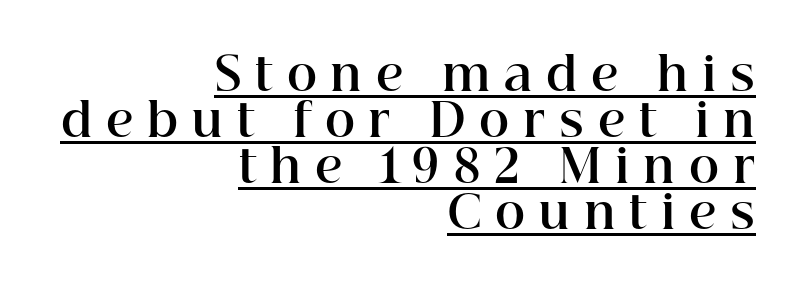
Posture: vertical. These lines are composed in type with serifs. Summary of vertical rhythm: compact, with narrow interline spacing. Caption: bold face, heavy strokes.
